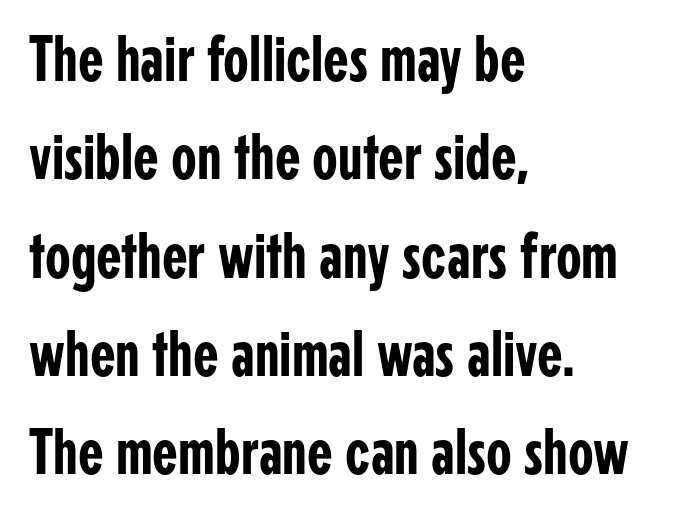
Q: Is the text italic (slanted)? A: No, it is upright.
Q: Is the typeface a serif or a sans-serif typeface? A: Sans-serif.
Q: Is the text underlined? A: No.
Q: How is the paragraph aligned? A: Left-aligned.
Q: Is the spacing between letters normal or unusually wide? A: Normal.
Q: Is the spacing between lines tight, normal or loose? A: Normal.
Q: Width (condensed, normal, or wide)? A: Condensed.
Q: Stroke contrast? A: Low.
Q: x-height? A: Medium.
Q: Monospaced? A: No.
